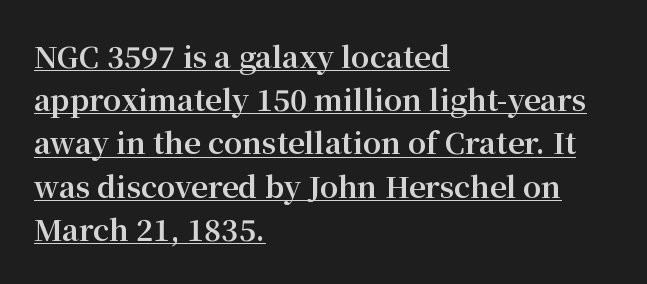
The face used here is proportionally spaced, like ordinary book or web type. Is the type bold? Yes — the strokes are clearly thick and heavy. What decoration does the sample have? An underline. Nobody touched the tracking dial on this one. Leftover space on each line is placed entirely after the last word.
